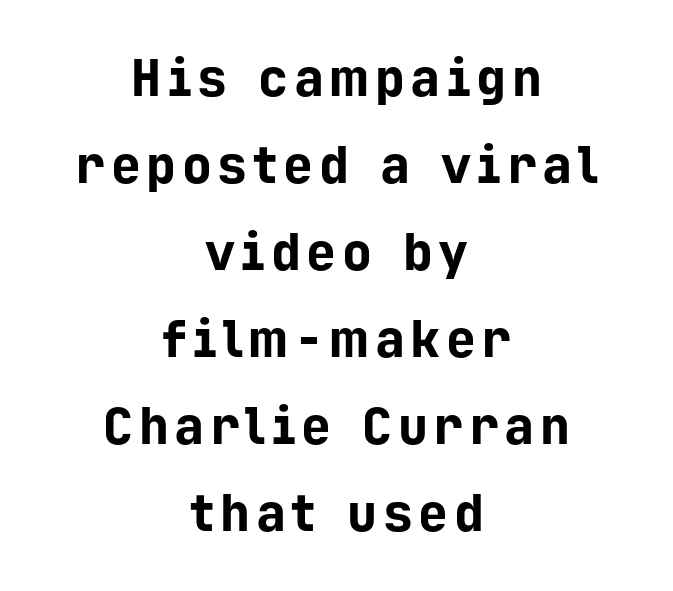
The image shows 50 px bold sans-serif type, upright, monospaced; set centered, line spacing 1.74x, not underlined; low stroke contrast and a medium x-height.
